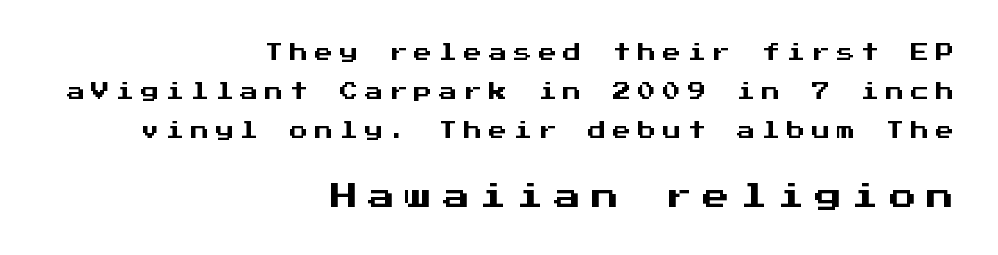
Q: Is the text italic (slanted)? A: No, it is upright.
Q: Is the text underlined? A: No.
Q: How is the paragraph aligned? A: Right-aligned.
Q: Is the spacing between letters normal or unusually wide? A: Unusually wide.
Q: Is the spacing between lines tight, normal or loose? A: Loose.
Q: Which block of text is set in a larger size, the first (top) or the second (bottom)? A: The second (bottom) one.
